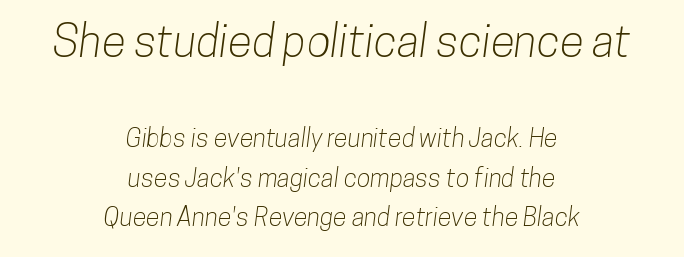
Typesetter's note — upper block bumped up in size, lower block left smaller. The specimen omits any rule beneath the text block's lines. These lines are composed in type without serifs. Casual observation: everything's sitting right in the middle. A typesetter would call this leading conventional body-copy spacing. This sample has the flowing, uneven cadence of proportional lettering.
